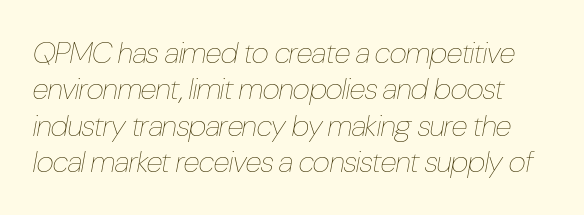
{"italic": "yes", "lean": "right", "slant_degrees": 10, "bold": "no", "weight": "thin", "width": "condensed", "stroke_contrast": "low", "x_height": "medium", "monospaced": "no", "underline": "no", "line_spacing_ratio": 1.21, "letter_spacing": "normal", "letter_spacing_em": 0.0, "glyph_px": 30}
